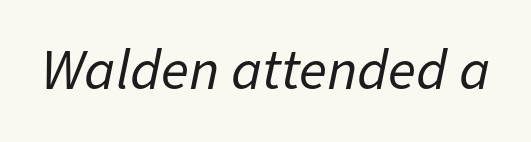
Q: Is the text bold? A: No.
Q: Is the text italic (slanted)? A: Yes, it leans right by about 11 degrees.
Q: Is the text underlined? A: No.
Q: Is the spacing between letters normal or unusually wide? A: Normal.
Q: Width (condensed, normal, or wide)? A: Normal.
Q: Stroke contrast? A: Low.
Q: x-height? A: Medium.
Q: Monospaced? A: No.
